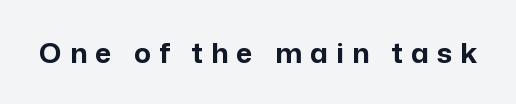
Posture: straight, roman, zero tilt. Descenders are the only things crossing below the line. Does the type have serifs? No, each stem ends abruptly. You could not count columns in this text — the font is proportionally spaced. Observe the wide spacing: letters keep a clear distance from each other. Students, this is bold: see how much ink each stroke carries.
